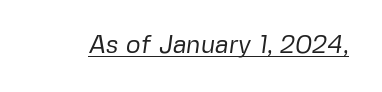
Q: Is the text bold? A: No.
Q: Is the text underlined? A: Yes.
Q: Is the spacing between letters normal or unusually wide? A: Normal.
